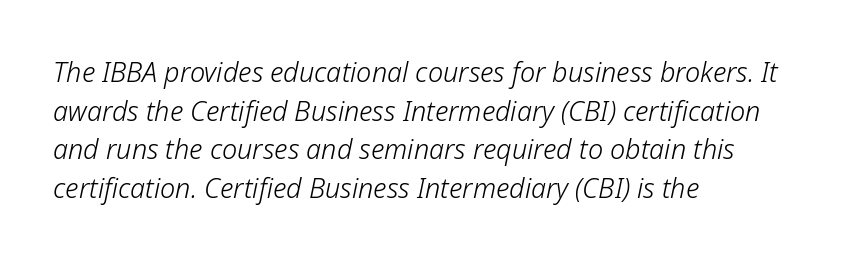
Q: Is the text bold? A: No.
Q: Is the text italic (slanted)? A: Yes, it leans right by about 12 degrees.
Q: Is the text underlined? A: No.
Q: How is the paragraph aligned? A: Left-aligned.
Q: Is the spacing between letters normal or unusually wide? A: Normal.
Q: Is the spacing between lines tight, normal or loose? A: Normal.
